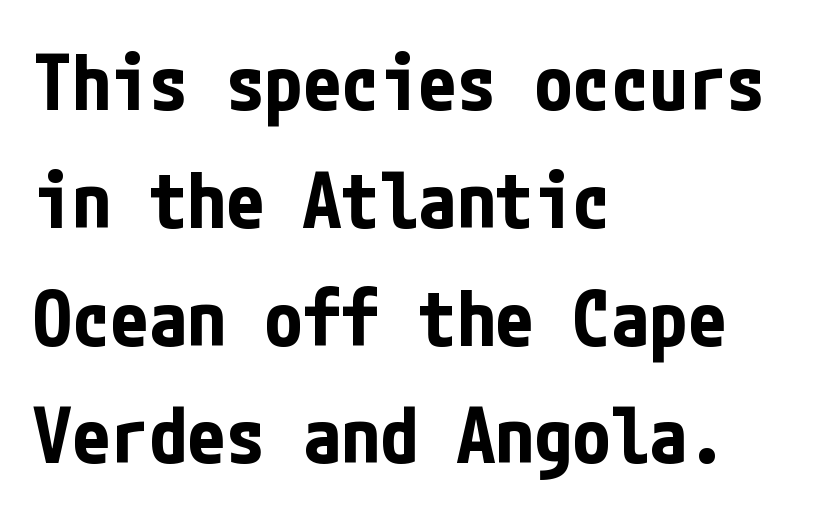
The image shows 77 px bold, condensed sans-serif type, upright; set left-aligned, normal line spacing (1.53x), normal letter spacing, not underlined; low stroke contrast and a medium x-height.
